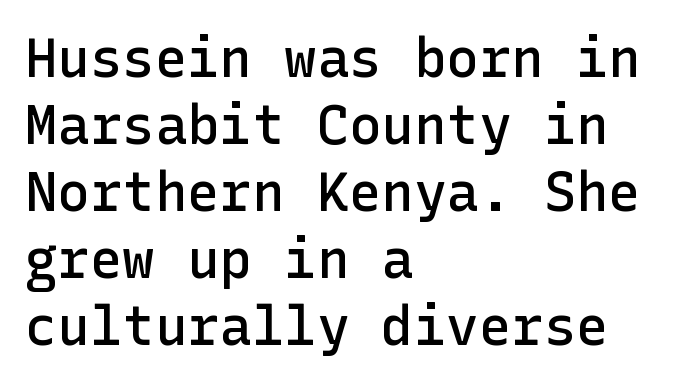
The image shows 54 px semibold sans-serif type, upright; set left-aligned, line spacing 1.24x, normal letter spacing, not underlined; low stroke contrast and a medium x-height.
